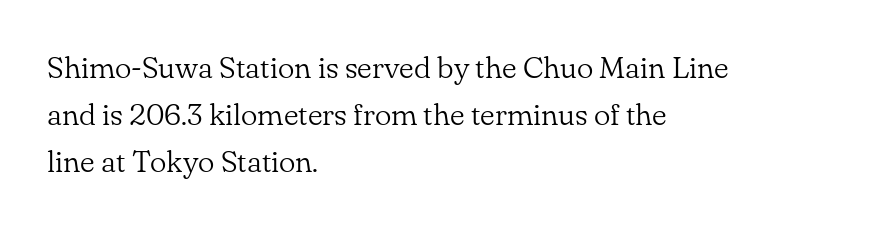
The image shows 31 px light serif type, upright; set left-aligned, normal line spacing (1.52x), normal letter spacing, not underlined; low stroke contrast and a small x-height.
